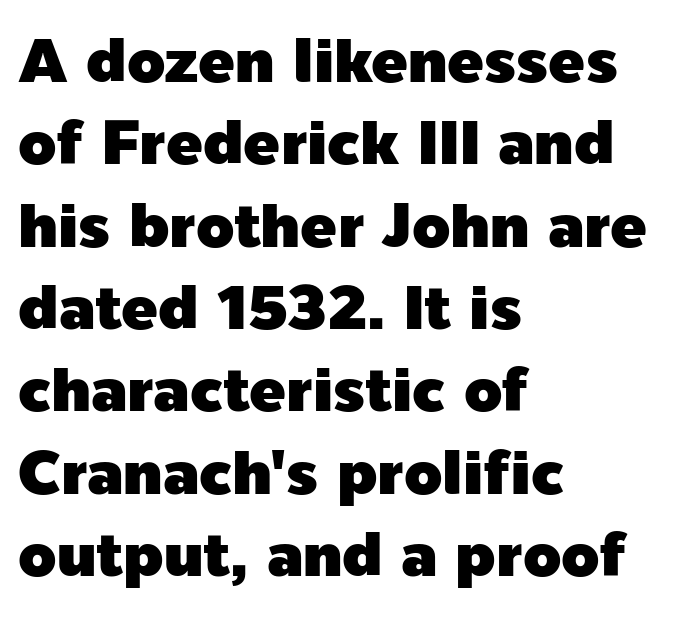
Q: Is the text italic (slanted)? A: No, it is upright.
Q: Is the typeface a serif or a sans-serif typeface? A: Sans-serif.
Q: Is the text underlined? A: No.
Q: How is the paragraph aligned? A: Left-aligned.
Q: Is the spacing between letters normal or unusually wide? A: Normal.
Q: Is the spacing between lines tight, normal or loose? A: Normal.
Q: Width (condensed, normal, or wide)? A: Normal.
Q: x-height? A: Medium.
Q: Monospaced? A: No.
